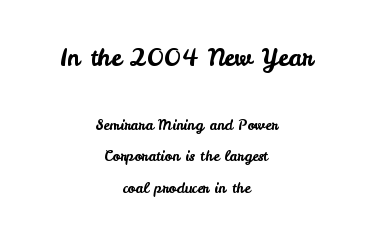
The image shows 24 px text type; set centered, loose line spacing (2.27x), normal letter spacing, not underlined; the first (top) block is 1.71x larger.
